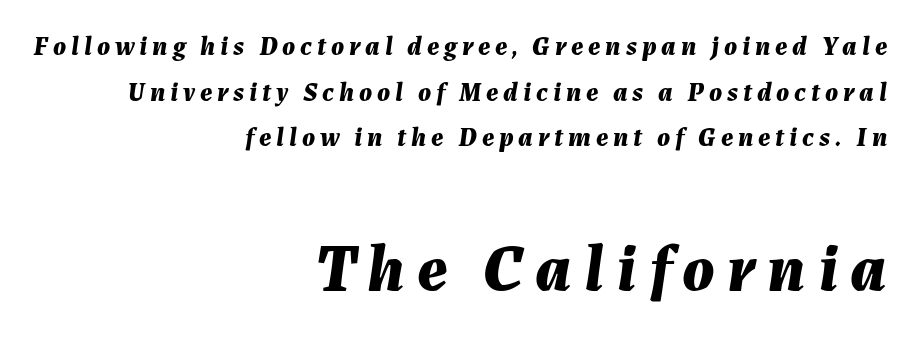
Any mark beneath the type? The region is blank. This sample has the flowing, uneven cadence of proportional lettering. The lettering tilts uniformly, giving the passage an italic look. The following chunk of copy outweighs the initial chunk in type size. Vertically, the passage feels balanced, rows spaced as you'd expect. The setting favours the right margin, as signatures and pull-quotes sometimes do.
